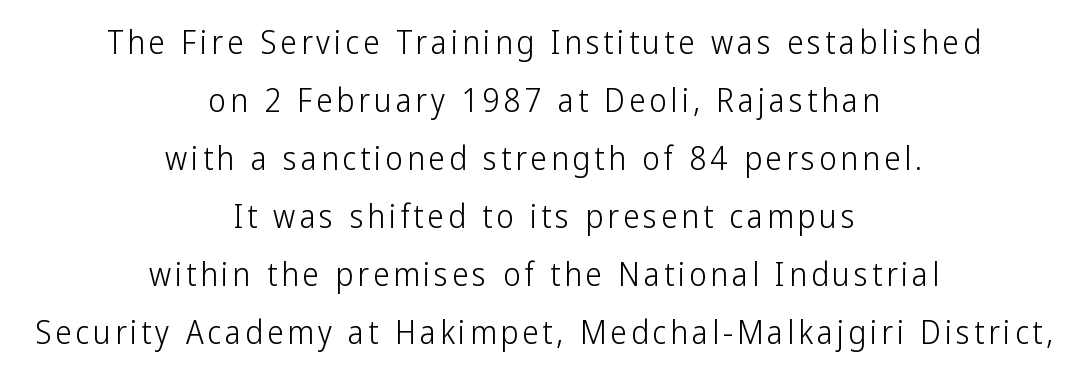
Q: Is the text bold? A: No.
Q: Is the text italic (slanted)? A: No, it is upright.
Q: Is the typeface a serif or a sans-serif typeface? A: Sans-serif.
Q: Is the text underlined? A: No.
Q: How is the paragraph aligned? A: Centered.
Q: Width (condensed, normal, or wide)? A: Condensed.
Q: Stroke contrast? A: Low.
Q: x-height? A: Medium.
Q: Monospaced? A: No.
